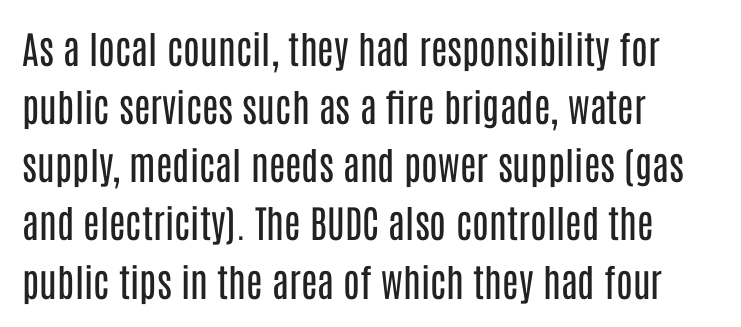
Horizontal bands of white between lines are of average thickness. The setting favours the left margin, as ordinary paragraphs usually do. Every character sits straight up, as roman type does. Nobody drew a line under any word here. Observe the ordinary spacing: letters are neighbours, not strangers. You could not count columns in this text — the font is proportionally spaced.
